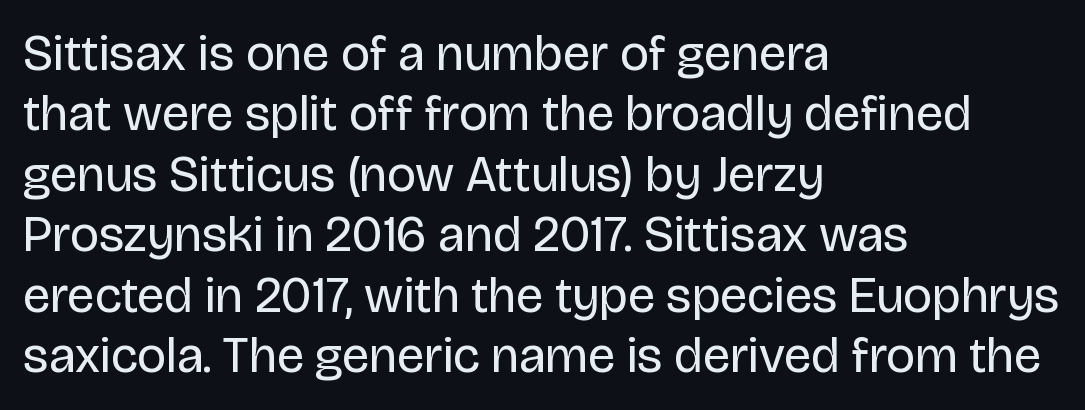
The image shows 50 px regular-weight sans-serif type, upright; set left-aligned, line spacing 1.21x, normal letter spacing, not underlined; low stroke contrast and a large x-height.
